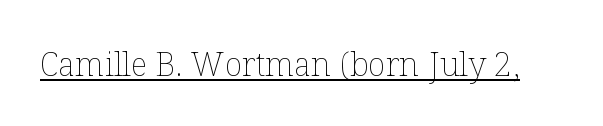
The image shows 33 px thin type, upright; set normal letter spacing, underlined; low stroke contrast and a medium x-height.
